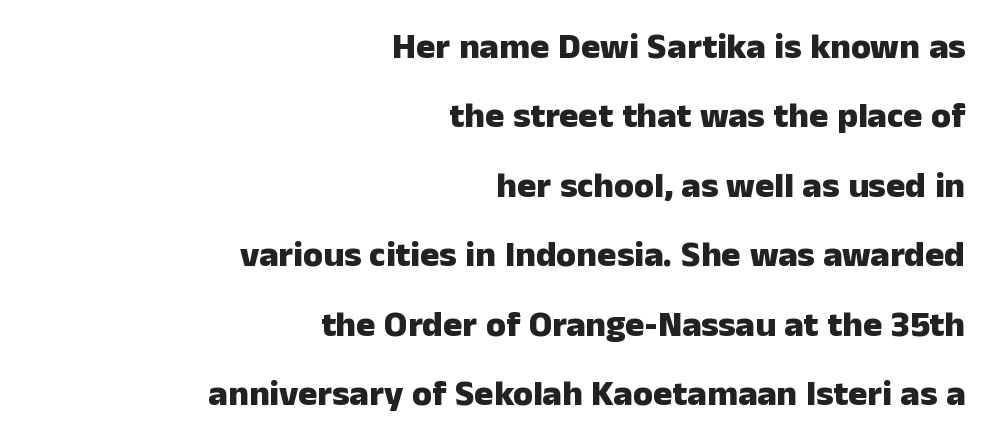
Q: Is the text bold? A: Yes.
Q: Is the text italic (slanted)? A: No, it is upright.
Q: Is the typeface a serif or a sans-serif typeface? A: Sans-serif.
Q: Is the text underlined? A: No.
Q: How is the paragraph aligned? A: Right-aligned.
Q: Is the spacing between letters normal or unusually wide? A: Normal.
Q: Is the spacing between lines tight, normal or loose? A: Loose.
Q: Width (condensed, normal, or wide)? A: Normal.
Q: Stroke contrast? A: Low.
Q: x-height? A: Medium.
Q: Monospaced? A: No.
